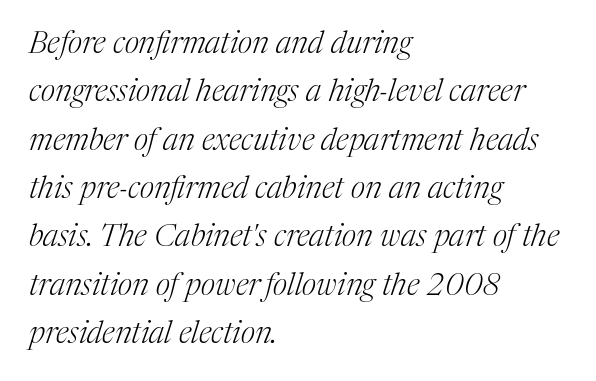
{"serif": "yes", "italic": "yes", "lean": "right", "slant_degrees": 17, "bold": "no", "weight": "light", "width": "normal", "stroke_contrast": "medium", "x_height": "medium", "monospaced": "no", "underline": "no", "align": "left", "line_spacing": "normal", "line_spacing_ratio": 1.56, "letter_spacing": "normal", "letter_spacing_em": 0.0, "glyph_px": 31}
